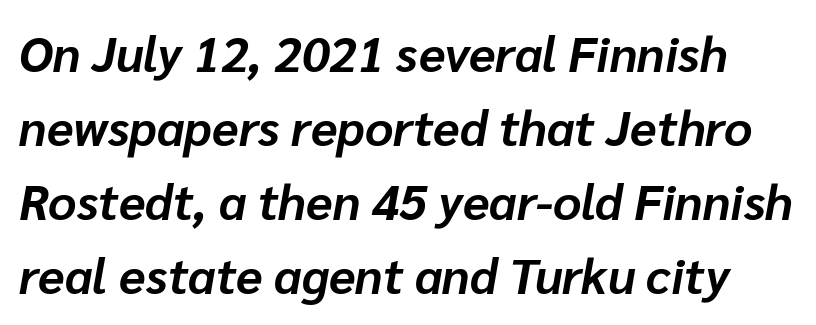
The image shows 49 px bold type, italic (leaning right); set normal line spacing (1.51x), normal letter spacing, not underlined; low stroke contrast and a medium x-height.
